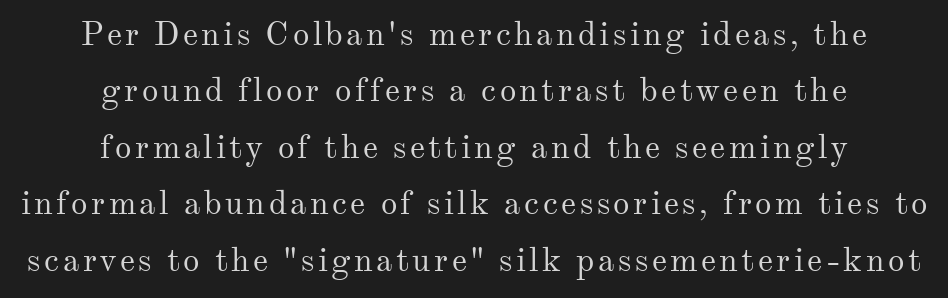
The image shows 33 px regular-weight serif type, upright; set centered, line spacing 1.71x, not underlined; medium stroke contrast and a small x-height.
